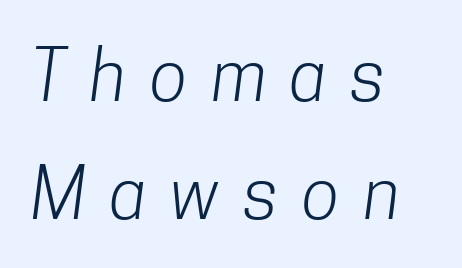
Q: Is the text bold? A: No.
Q: Is the typeface a serif or a sans-serif typeface? A: Sans-serif.
Q: Is the text underlined? A: No.
Q: How is the paragraph aligned? A: Left-aligned.
Q: Is the spacing between letters normal or unusually wide? A: Unusually wide.
Q: Is the spacing between lines tight, normal or loose? A: Normal.
Q: Width (condensed, normal, or wide)? A: Condensed.
Q: Stroke contrast? A: Low.
Q: x-height? A: Medium.
Q: Monospaced? A: No.
